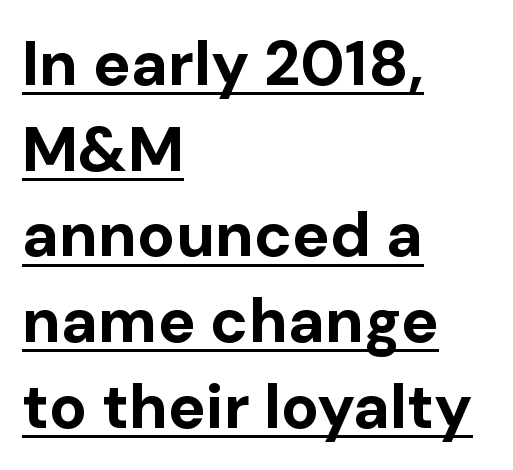
Q: Is the text bold? A: Yes.
Q: Is the text italic (slanted)? A: No, it is upright.
Q: Is the typeface a serif or a sans-serif typeface? A: Sans-serif.
Q: Is the text underlined? A: Yes.
Q: How is the paragraph aligned? A: Left-aligned.
Q: Is the spacing between letters normal or unusually wide? A: Normal.
Q: Is the spacing between lines tight, normal or loose? A: Normal.
Q: Width (condensed, normal, or wide)? A: Normal.
Q: Stroke contrast? A: Low.
Q: x-height? A: Medium.
Q: Monospaced? A: No.
